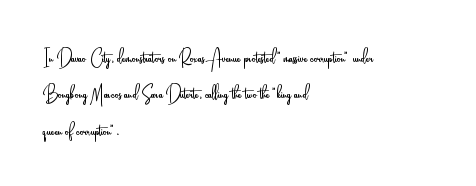
The image shows 24 px text type; set left-aligned, normal line spacing (1.52x), normal letter spacing, not underlined.
